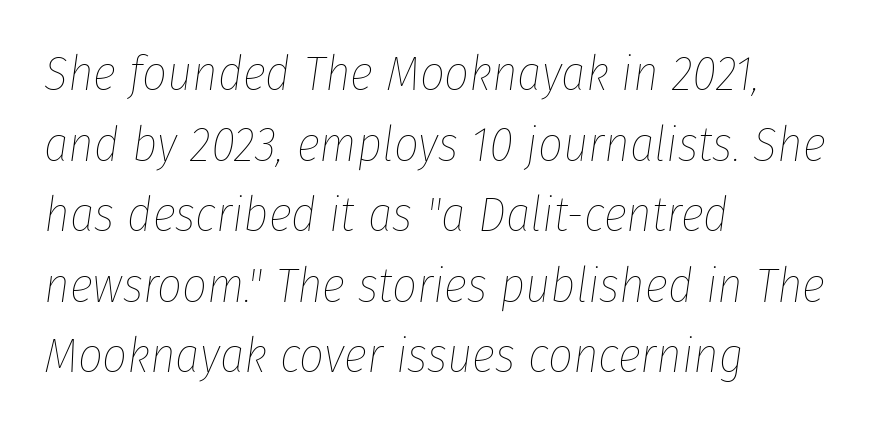
The line texture is even and compact thanks to regular tracking. Rows of type keep a routine distance in the vertical direction. Visually the block forms a straight wall on the left and a jagged coastline on the right. The strip under each line holds only bare page.
